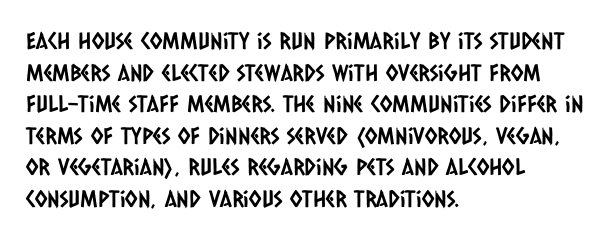
The image shows 23 px text type; set left-aligned, normal line spacing (1.37x), normal letter spacing, not underlined.
